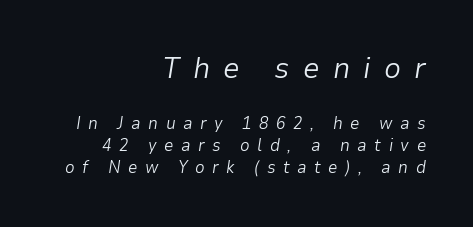
Spacing verdict: proportional, widths tailored to each character. You get the large type first, then a drop to smaller type. What stands out about the letter spacing? Its width — letters are far apart. Letters rest on an invisible, unmarked baseline. Every row of glyphs terminates at an identical x-position on the right. The whole block is typeset with a tilt.
